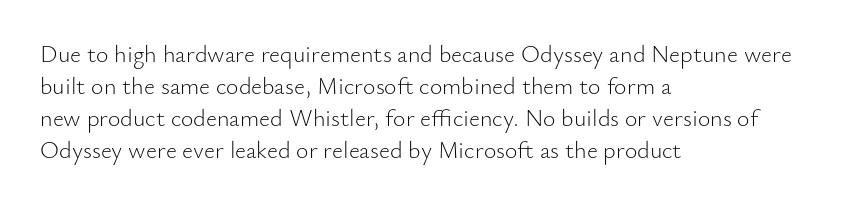
The strip under each line holds only bare page. You could call the tracking neutral — neither tight nor loose. Where is the straight margin? On the left. Upright lettering throughout. The weight tops out at a normal text grade.
